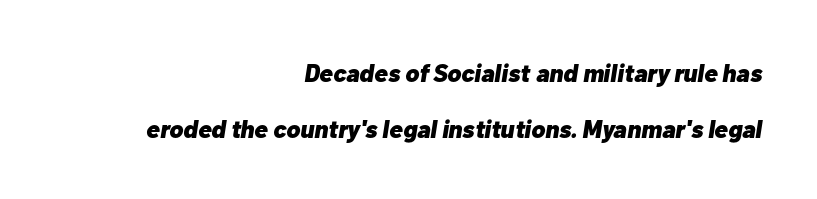
{"italic": "yes", "lean": "right", "slant_degrees": 10, "bold": "yes", "underline": "no", "align": "right", "line_spacing": "loose", "line_spacing_ratio": 2.23, "letter_spacing": "normal", "letter_spacing_em": 0.0, "glyph_px": 25}
